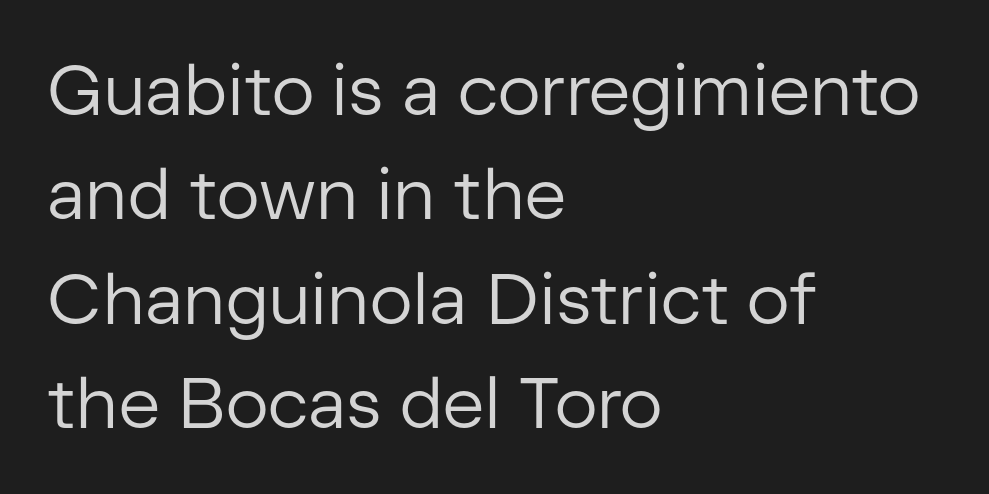
Q: Is the text bold? A: No.
Q: Is the text italic (slanted)? A: No, it is upright.
Q: Is the typeface a serif or a sans-serif typeface? A: Sans-serif.
Q: Is the text underlined? A: No.
Q: How is the paragraph aligned? A: Left-aligned.
Q: Is the spacing between letters normal or unusually wide? A: Normal.
Q: Is the spacing between lines tight, normal or loose? A: Normal.
Q: Width (condensed, normal, or wide)? A: Normal.
Q: Stroke contrast? A: Low.
Q: x-height? A: Medium.
Q: Monospaced? A: No.
